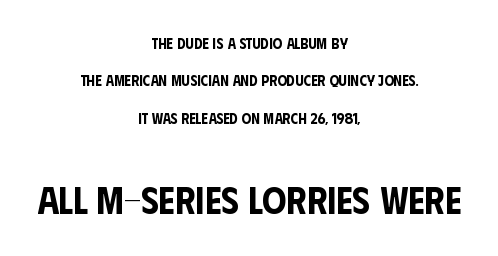
The image shows 38 px condensed sans-serif type, upright; set centered, loose line spacing (2.49x), normal letter spacing, not underlined; the second (bottom) block is 2.53x larger; low stroke contrast and a large x-height.
